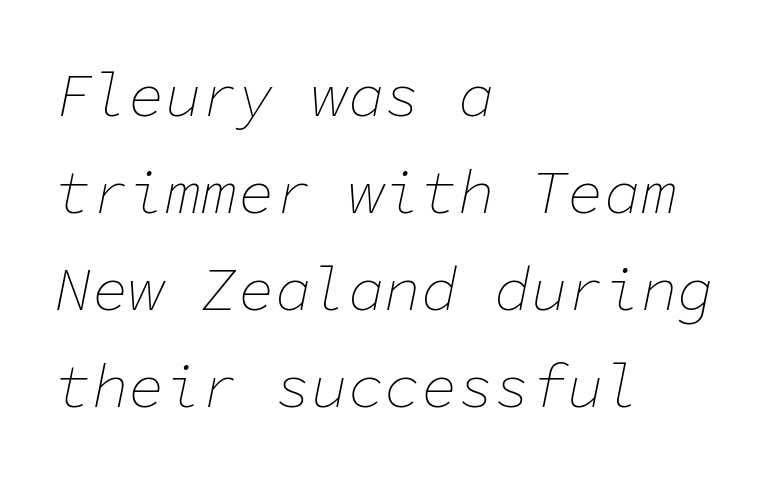
{"italic": "yes", "lean": "right", "slant_degrees": 11, "bold": "no", "weight": "thin", "width": "normal", "stroke_contrast": "low", "x_height": "medium", "monospaced": "yes", "underline": "no", "align": "left", "line_spacing": "normal", "line_spacing_ratio": 1.59, "letter_spacing": "normal", "letter_spacing_em": 0.0, "glyph_px": 61}
